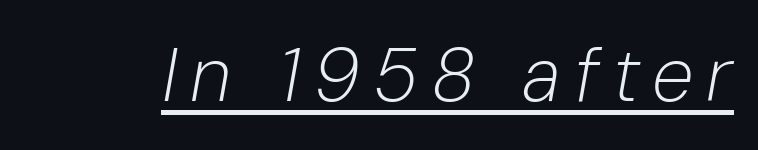
Slant detected: the letters are inclined. The face used here is proportionally spaced, like ordinary book or web type. Looks like someone drew a line under every word here. The font sits on the lighter half of the weight spectrum, regular included.
